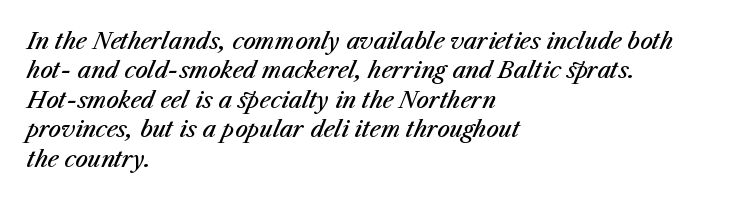
The image shows 22 px text type, italic (leaning right); set left-aligned, normal line spacing (1.34x), normal letter spacing, not underlined.
